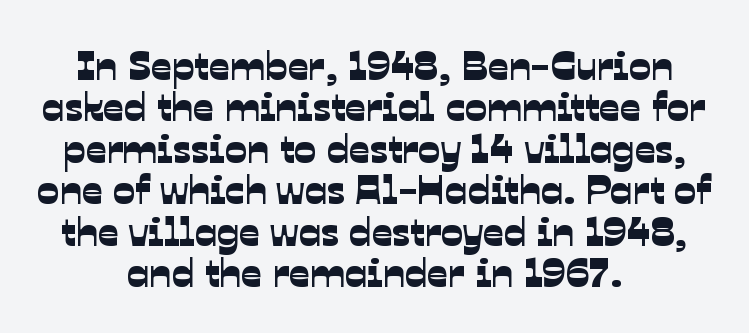
Q: Is the typeface a serif or a sans-serif typeface? A: Sans-serif.
Q: Is the text underlined? A: No.
Q: How is the paragraph aligned? A: Centered.
Q: Is the spacing between letters normal or unusually wide? A: Normal.
Q: Is the spacing between lines tight, normal or loose? A: Tight.
Q: Width (condensed, normal, or wide)? A: Normal.
Q: Stroke contrast? A: Low.
Q: x-height? A: Medium.
Q: Monospaced? A: No.
